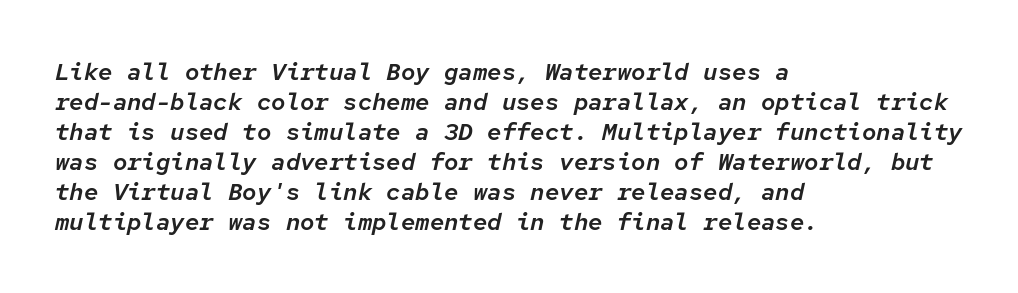
Q: Is the text italic (slanted)? A: Yes, it leans right by about 12 degrees.
Q: Is the text underlined? A: No.
Q: How is the paragraph aligned? A: Left-aligned.
Q: Is the spacing between letters normal or unusually wide? A: Normal.
Q: Is the spacing between lines tight, normal or loose? A: Normal.
